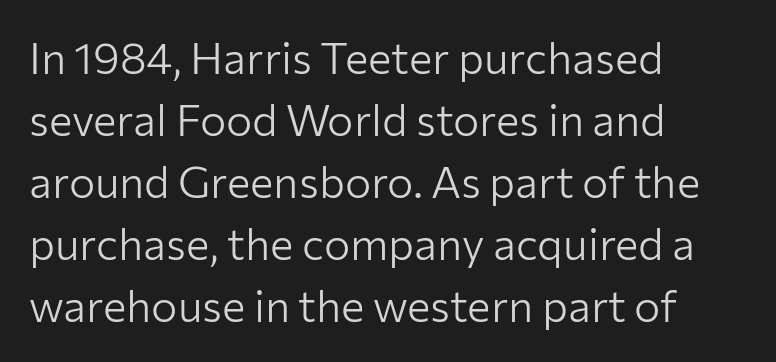
Nope, no serifs anywhere on these letters. Posture: upright roman. The tracking reads as untouched default to a designer's eye. Any mark beneath the type? The region is blank.
